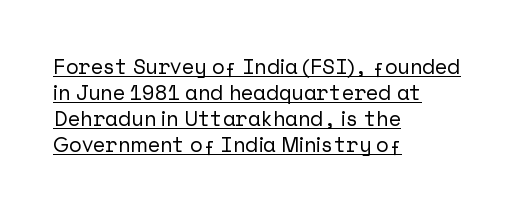
Q: Is the text italic (slanted)? A: No, it is upright.
Q: Is the text underlined? A: Yes.
Q: How is the paragraph aligned? A: Left-aligned.
Q: Is the spacing between letters normal or unusually wide? A: Normal.
